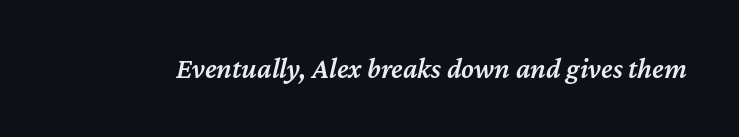
Q: Is the text bold? A: Semi-bold.
Q: Is the text italic (slanted)? A: Yes, it leans right by about 12 degrees.
Q: Is the text underlined? A: No.
Q: Is the spacing between letters normal or unusually wide? A: Normal.
Q: Width (condensed, normal, or wide)? A: Normal.
Q: Stroke contrast? A: Medium.
Q: x-height? A: Medium.
Q: Monospaced? A: No.
